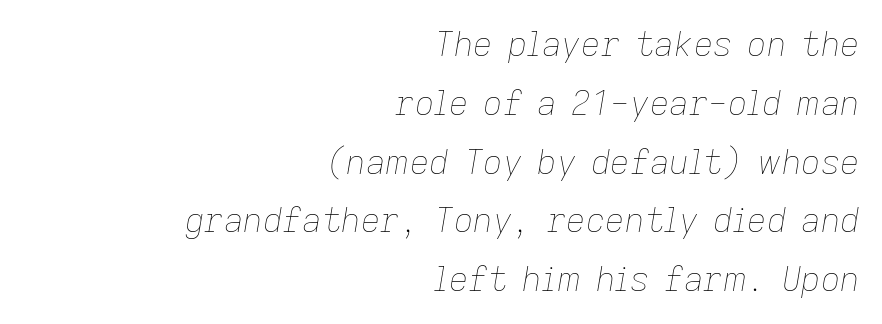
An italicized treatment has been applied to the whole sample. Varying glyph widths throughout — classic text-font behaviour. This rendering features lettering with no underline. The font is comparable to plain body text, perhaps lighter. All the whitespace from short lines collects on the left. There is no visible air inserted between adjacent glyphs.
